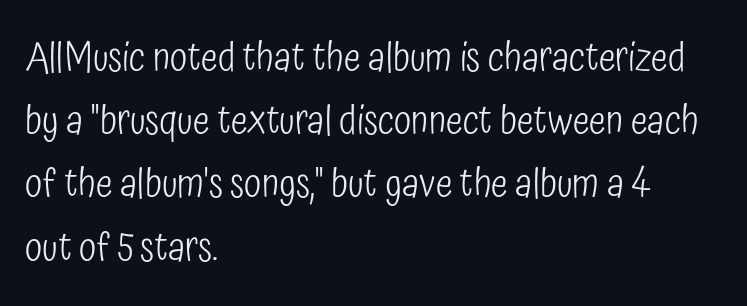
The image shows 40 px light, condensed sans-serif type, upright; set left-aligned, normal line spacing (1.58x), normal letter spacing, not underlined; low stroke contrast and a medium x-height.
